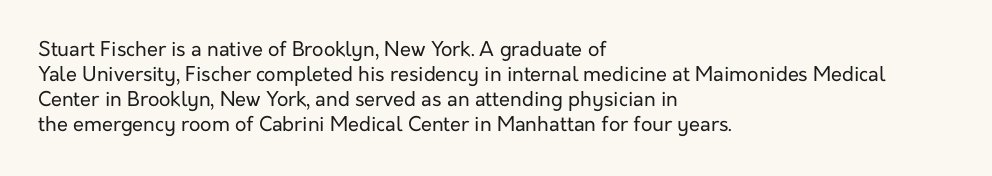
Q: Is the text bold? A: No.
Q: Is the text italic (slanted)? A: No, it is upright.
Q: Is the text underlined? A: No.
Q: How is the paragraph aligned? A: Left-aligned.
Q: Is the spacing between letters normal or unusually wide? A: Normal.
Q: Is the spacing between lines tight, normal or loose? A: Normal.
